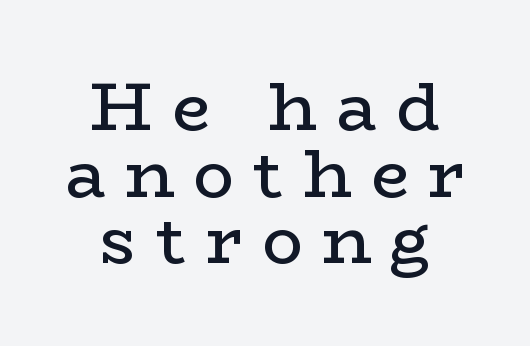
{"serif": "yes", "italic": "no", "bold": "no", "weight": "regular", "width": "wide", "stroke_contrast": "low", "x_height": "medium", "monospaced": "no", "underline": "no", "align": "center", "line_spacing": "tight", "line_spacing_ratio": 0.98, "letter_spacing": "wide", "letter_spacing_em": 0.28, "glyph_px": 68}
